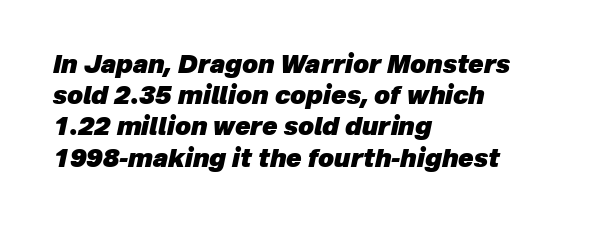
{"italic": "yes", "lean": "right", "slant_degrees": 12, "bold": "yes", "underline": "no", "align": "left", "line_spacing": "normal", "line_spacing_ratio": 1.25, "letter_spacing": "normal", "letter_spacing_em": 0.0, "glyph_px": 25}
